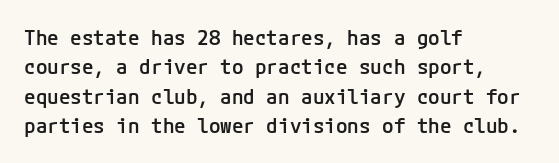
The space between consecutive lines is moderate. Its strokes are somewhat broadened, the hallmark of semibold type. Tracking value appears to be zero — textbook default spacing. These lines are set flush left with a ragged right edge. Underlining? Definitely not there. If you drew a line through each stem, it would be perfectly vertical.
